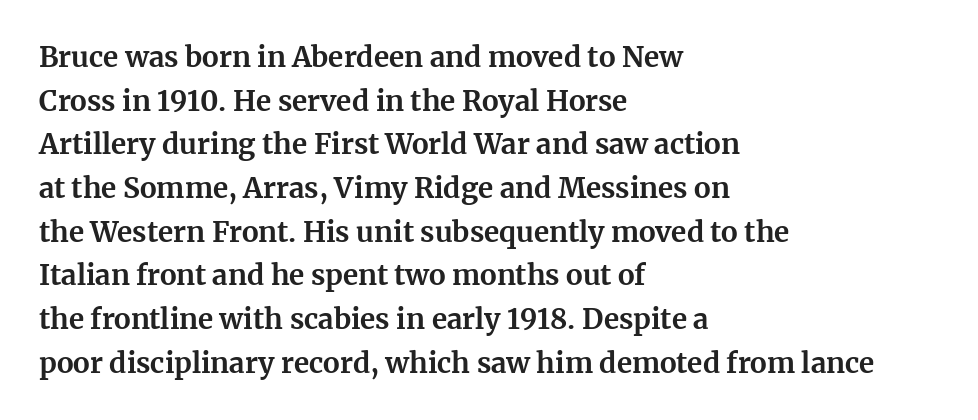
{"serif": "yes", "italic": "no", "bold": "yes", "weight": "bold", "width": "normal", "stroke_contrast": "medium", "x_height": "medium", "monospaced": "no", "underline": "no", "align": "left", "line_spacing": "normal", "line_spacing_ratio": 1.56, "letter_spacing": "normal", "letter_spacing_em": 0.0, "glyph_px": 28}
